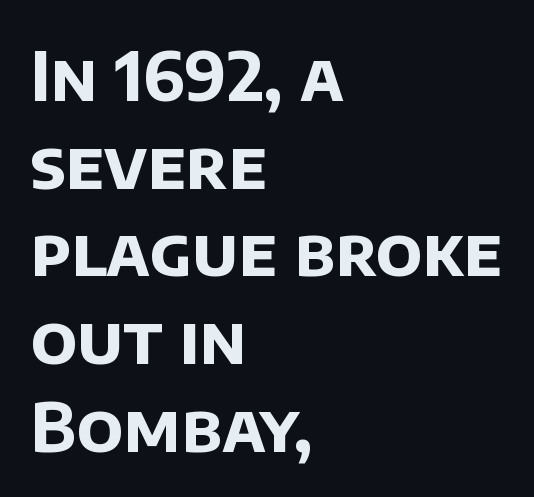
Q: Is the text bold? A: Yes.
Q: Is the typeface a serif or a sans-serif typeface? A: Sans-serif.
Q: Is the text underlined? A: No.
Q: How is the paragraph aligned? A: Left-aligned.
Q: Is the spacing between letters normal or unusually wide? A: Normal.
Q: Is the spacing between lines tight, normal or loose? A: Normal.
Q: Width (condensed, normal, or wide)? A: Normal.
Q: Stroke contrast? A: Low.
Q: x-height? A: Large.
Q: Monospaced? A: No.
